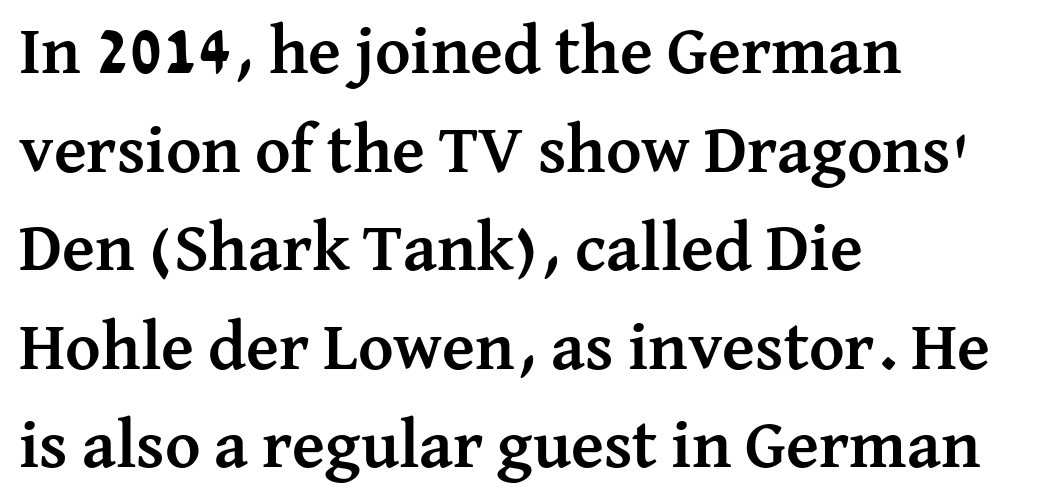
{"serif": "yes", "italic": "no", "bold": "yes", "weight": "semibold", "width": "normal", "stroke_contrast": "medium", "x_height": "medium", "monospaced": "no", "underline": "no", "align": "left", "line_spacing": "normal", "line_spacing_ratio": 1.45, "letter_spacing": "normal", "letter_spacing_em": 0.0, "glyph_px": 68}
